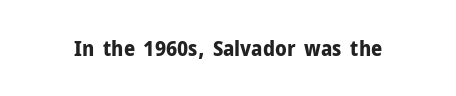
Short note: letters normally spaced. Words float on clear page, feet unadorned. The letters stand upright; this is a roman face. Heavy, bold letterforms.
